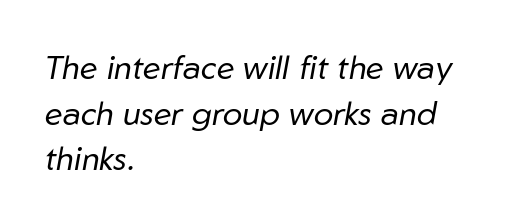
The image shows 33 px regular-weight type, italic (leaning right); set left-aligned, normal line spacing (1.38x), normal letter spacing, not underlined; low stroke contrast and a medium x-height.
